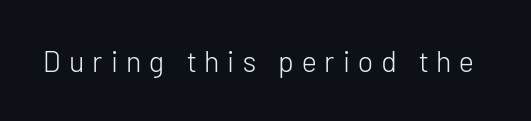
Q: Is the text bold? A: No.
Q: Is the text italic (slanted)? A: No, it is upright.
Q: Is the typeface a serif or a sans-serif typeface? A: Sans-serif.
Q: Is the text underlined? A: No.
Q: Is the spacing between letters normal or unusually wide? A: Unusually wide.
Q: Width (condensed, normal, or wide)? A: Normal.
Q: Stroke contrast? A: Low.
Q: x-height? A: Medium.
Q: Monospaced? A: No.
